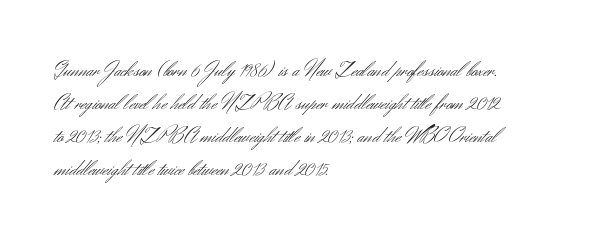
Q: Is the text bold? A: No.
Q: Is the text italic (slanted)? A: Yes.
Q: Is the text underlined? A: No.
Q: How is the paragraph aligned? A: Left-aligned.
Q: Is the spacing between letters normal or unusually wide? A: Normal.
Q: Is the spacing between lines tight, normal or loose? A: Normal.
